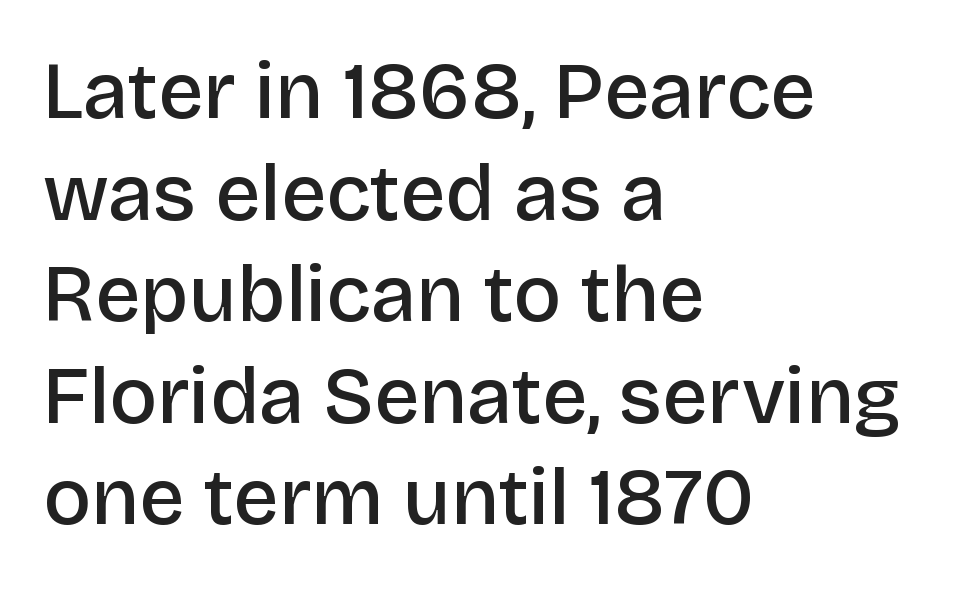
Q: Is the text bold? A: Semi-bold.
Q: Is the text italic (slanted)? A: No, it is upright.
Q: Is the typeface a serif or a sans-serif typeface? A: Sans-serif.
Q: Is the text underlined? A: No.
Q: How is the paragraph aligned? A: Left-aligned.
Q: Is the spacing between letters normal or unusually wide? A: Normal.
Q: Is the spacing between lines tight, normal or loose? A: Normal.
Q: Width (condensed, normal, or wide)? A: Normal.
Q: Stroke contrast? A: Low.
Q: x-height? A: Large.
Q: Monospaced? A: No.
